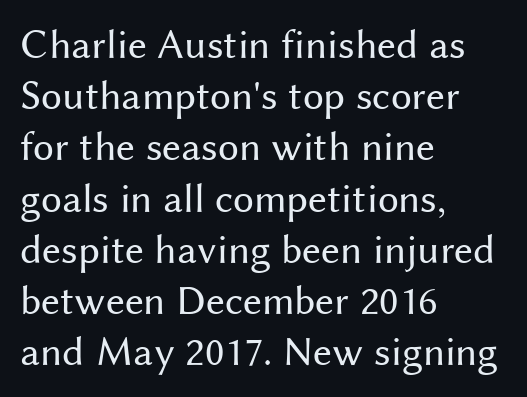
Q: Is the text bold? A: No.
Q: Is the text italic (slanted)? A: No, it is upright.
Q: Is the typeface a serif or a sans-serif typeface? A: Sans-serif.
Q: Is the text underlined? A: No.
Q: How is the paragraph aligned? A: Left-aligned.
Q: Is the spacing between letters normal or unusually wide? A: Normal.
Q: Width (condensed, normal, or wide)? A: Normal.
Q: Stroke contrast? A: Medium.
Q: x-height? A: Medium.
Q: Monospaced? A: No.
